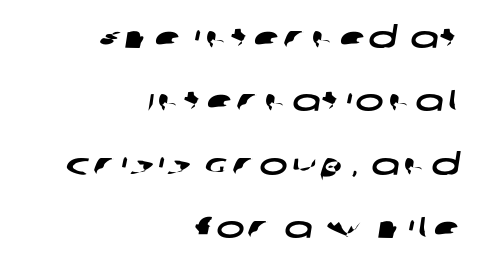
{"serif": "no", "width": "wide", "stroke_contrast": "low", "x_height": "large", "monospaced": "no", "underline": "no", "align": "right", "line_spacing": "loose", "line_spacing_ratio": 2.11, "glyph_px": 30}
